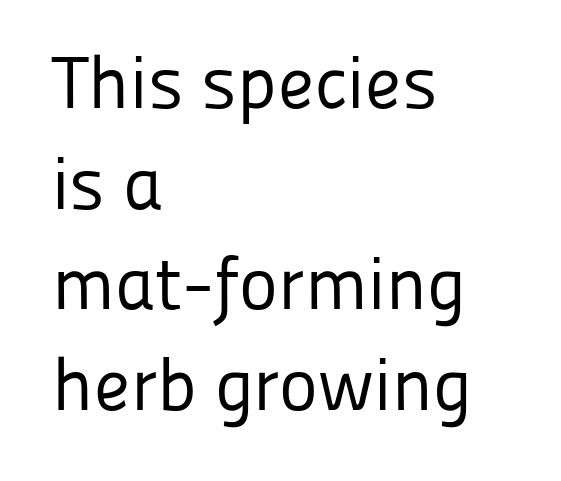
{"serif": "no", "italic": "no", "bold": "no", "weight": "regular", "width": "normal", "stroke_contrast": "low", "x_height": "medium", "monospaced": "no", "underline": "no", "align": "left", "line_spacing": "normal", "line_spacing_ratio": 1.36, "letter_spacing": "normal", "letter_spacing_em": 0.0, "glyph_px": 74}
